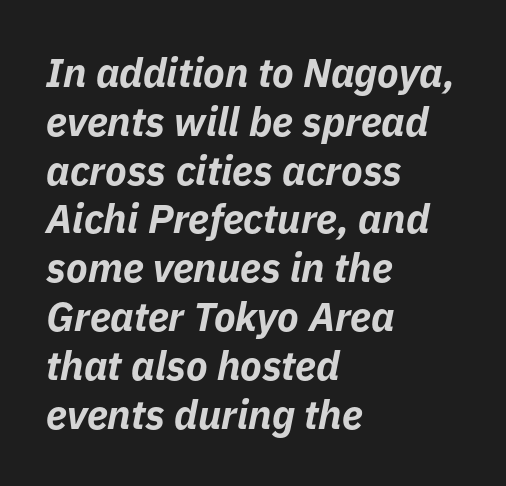
Looks like regular typesetting: each glyph gets only the width it needs. The glyphs look as if they've been sheared to an angle. The rendering uses a bold face; every stroke is thick and dark. The rendering keeps characters at their native spacing. Teacher's note: observe the even left margin — that is flush-left alignment. Descenders hang freely into open space.
